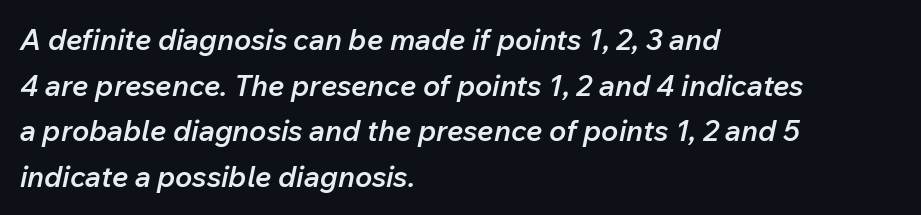
Letter spacing: default. Is the type slanted? Yes — the strokes lean at a clear angle. Each line starts at the same left margin while the right side varies. Anything drawn beneath the words? Only blank space.
